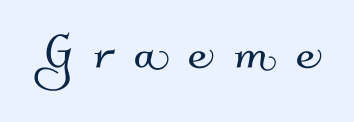
Only glyphs here, with clear space below each row. Characters follow at a spacing far wider than the type designer built in. Each letter keeps its own natural width here, so spacing adapts to shape. The text was rendered using a sans face with plain stroke endings.
